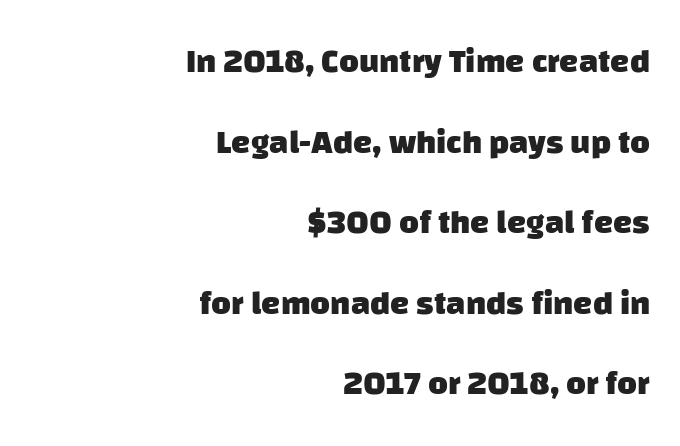
{"serif": "no", "bold": "yes", "weight": "heavy", "width": "normal", "stroke_contrast": "low", "x_height": "large", "monospaced": "no", "underline": "no", "align": "right", "line_spacing": "loose", "line_spacing_ratio": 2.37, "letter_spacing": "normal", "letter_spacing_em": 0.0, "glyph_px": 34}
